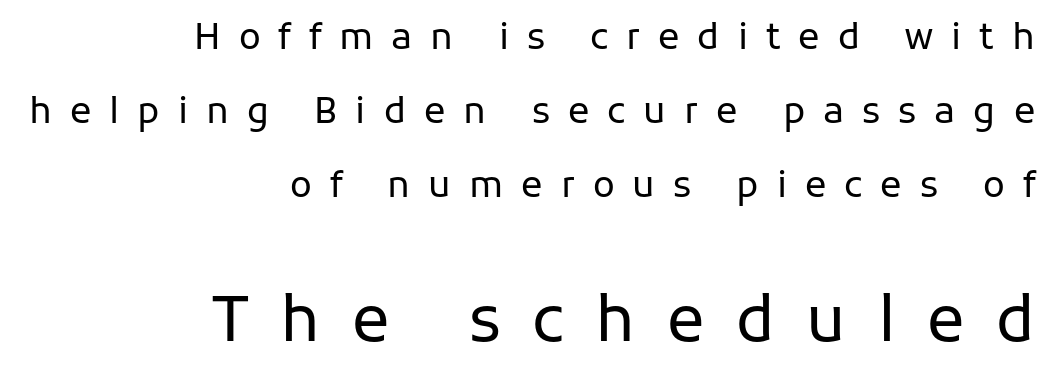
Q: Is the text bold? A: No.
Q: Is the text italic (slanted)? A: No, it is upright.
Q: Is the typeface a serif or a sans-serif typeface? A: Sans-serif.
Q: Is the text underlined? A: No.
Q: How is the paragraph aligned? A: Right-aligned.
Q: Is the spacing between letters normal or unusually wide? A: Unusually wide.
Q: Is the spacing between lines tight, normal or loose? A: Loose.
Q: Which block of text is set in a larger size, the first (top) or the second (bottom)? A: The second (bottom) one.
Q: Width (condensed, normal, or wide)? A: Normal.
Q: Stroke contrast? A: Low.
Q: x-height? A: Medium.
Q: Monospaced? A: No.
